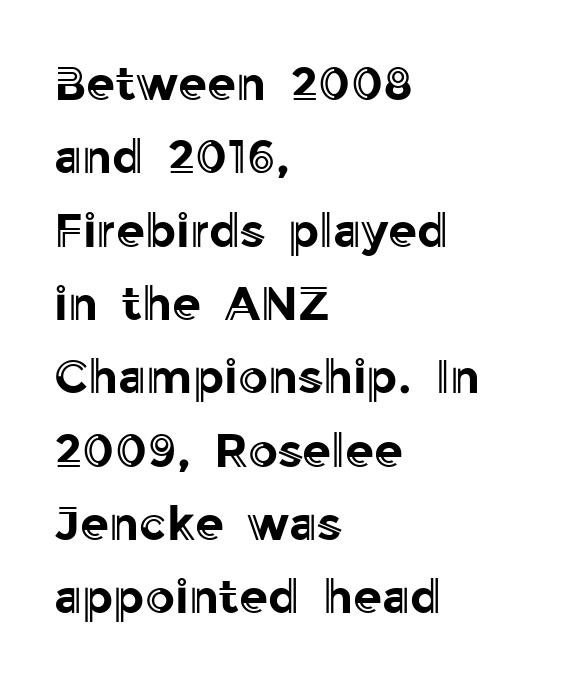
{"italic": "no", "width": "normal", "x_height": "medium", "monospaced": "no", "underline": "no", "align": "left", "line_spacing": "normal", "line_spacing_ratio": 1.56, "letter_spacing": "normal", "letter_spacing_em": 0.0, "glyph_px": 47}
